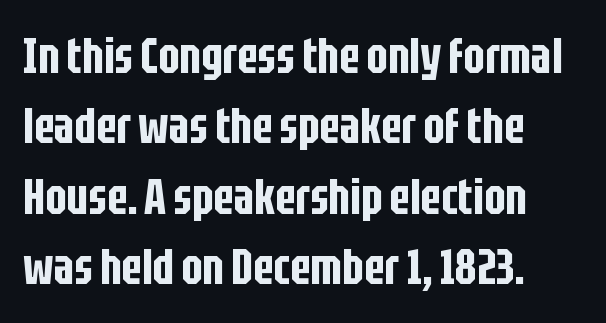
If you drew a ruler down the left edge, every line would touch it. The letterforms sit shoulder to shoulder at normal distance. I'd call this a sans setting — the letters go barefoot. Rows of type keep a routine distance in the vertical direction.
